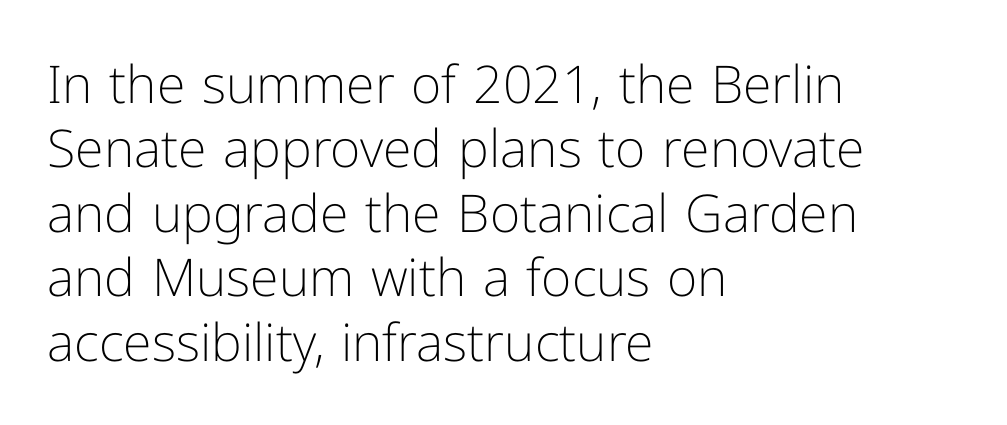
Q: Is the text bold? A: No.
Q: Is the text italic (slanted)? A: No, it is upright.
Q: Is the typeface a serif or a sans-serif typeface? A: Sans-serif.
Q: Is the text underlined? A: No.
Q: How is the paragraph aligned? A: Left-aligned.
Q: Is the spacing between letters normal or unusually wide? A: Normal.
Q: Width (condensed, normal, or wide)? A: Normal.
Q: Stroke contrast? A: Low.
Q: x-height? A: Medium.
Q: Monospaced? A: No.
